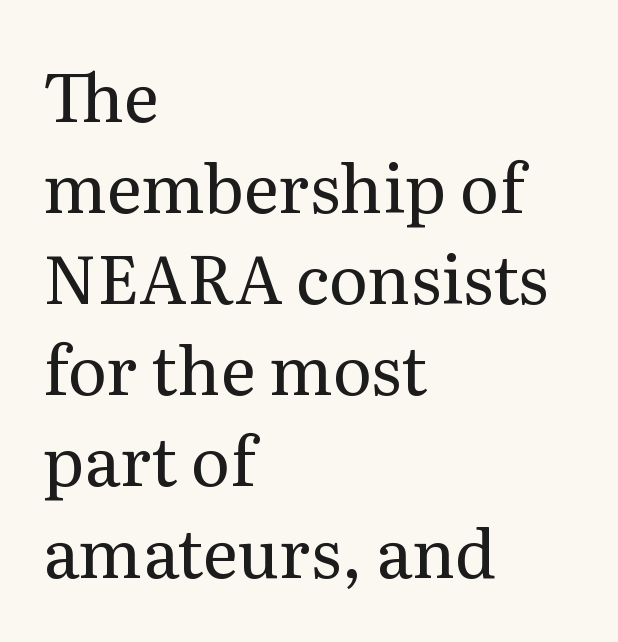
Q: Is the text bold? A: No.
Q: Is the text italic (slanted)? A: No, it is upright.
Q: Is the typeface a serif or a sans-serif typeface? A: Serif.
Q: Is the text underlined? A: No.
Q: How is the paragraph aligned? A: Left-aligned.
Q: Is the spacing between letters normal or unusually wide? A: Normal.
Q: Is the spacing between lines tight, normal or loose? A: Normal.
Q: Width (condensed, normal, or wide)? A: Normal.
Q: Stroke contrast? A: Medium.
Q: x-height? A: Medium.
Q: Monospaced? A: No.
